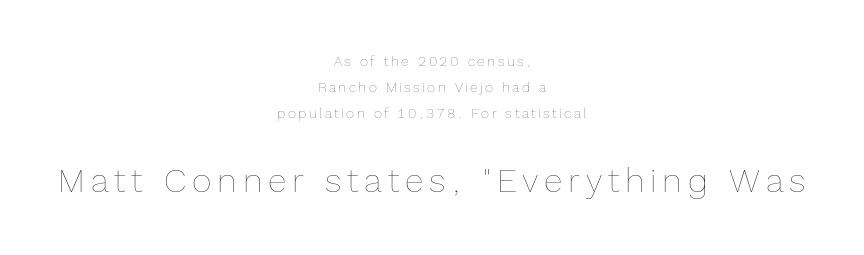
Q: Is the text bold? A: No.
Q: Is the text italic (slanted)? A: No, it is upright.
Q: Is the text underlined? A: No.
Q: How is the paragraph aligned? A: Centered.
Q: Which block of text is set in a larger size, the first (top) or the second (bottom)? A: The second (bottom) one.
Q: Width (condensed, normal, or wide)? A: Normal.
Q: x-height? A: Medium.
Q: Monospaced? A: No.
